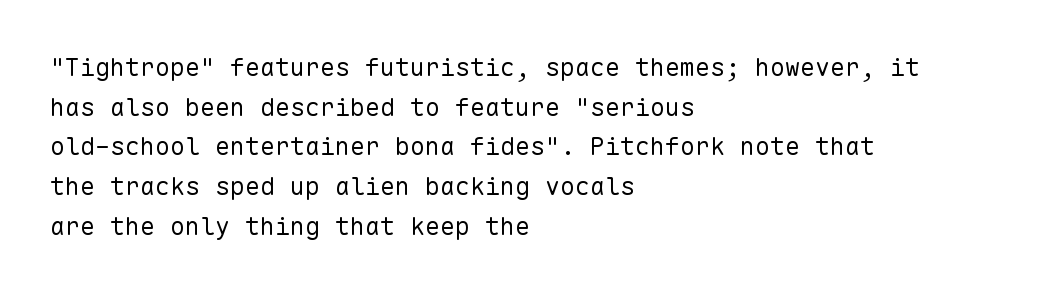
{"italic": "no", "bold": "no", "underline": "no", "align": "left", "line_spacing": "normal", "line_spacing_ratio": 1.59, "letter_spacing": "normal", "letter_spacing_em": 0.0, "glyph_px": 25}
